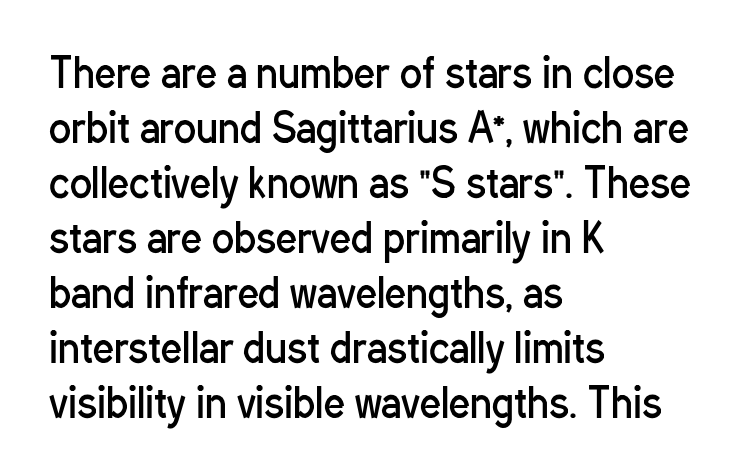
The image shows 41 px regular-weight, condensed sans-serif type, upright; set left-aligned, normal line spacing (1.34x), normal letter spacing, not underlined; low stroke contrast and a medium x-height.
